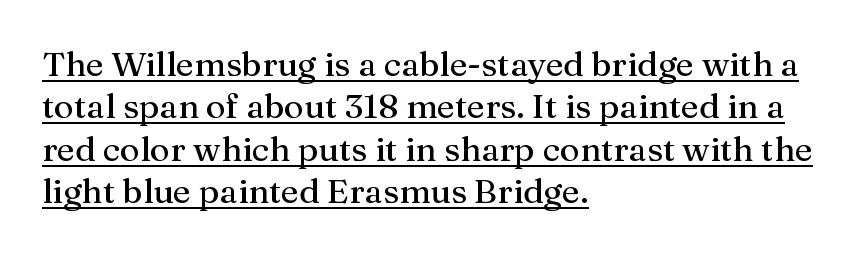
Q: Is the text italic (slanted)? A: No, it is upright.
Q: Is the typeface a serif or a sans-serif typeface? A: Serif.
Q: Is the text underlined? A: Yes.
Q: How is the paragraph aligned? A: Left-aligned.
Q: Is the spacing between letters normal or unusually wide? A: Normal.
Q: Is the spacing between lines tight, normal or loose? A: Normal.
Q: Width (condensed, normal, or wide)? A: Normal.
Q: Stroke contrast? A: Medium.
Q: x-height? A: Medium.
Q: Monospaced? A: No.
